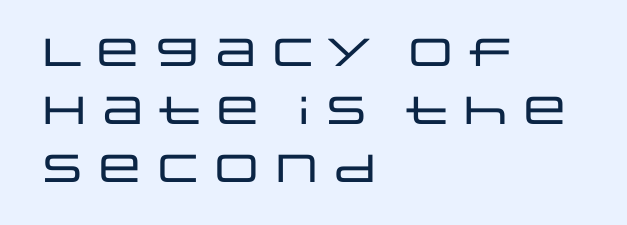
{"serif": "no", "italic": "no", "width": "wide", "stroke_contrast": "low", "x_height": "large", "monospaced": "no", "underline": "no", "align": "left", "line_spacing": "normal", "line_spacing_ratio": 1.49, "letter_spacing": "normal", "letter_spacing_em": 0.0, "glyph_px": 39}
